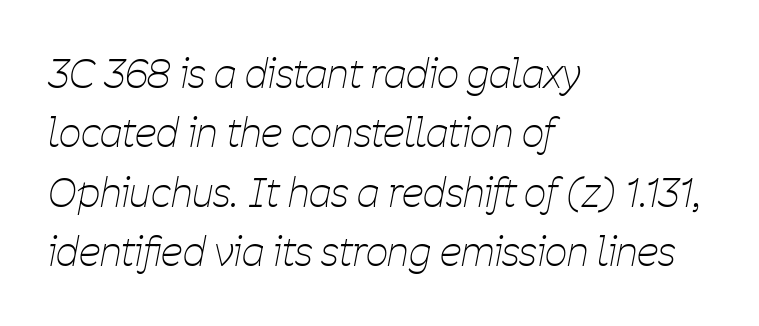
This sample uses plain, unmodified letter spacing. Check under the words: just untouched page. One-word summary of the alignment: left. A typesetter would call this proportional, since set widths differ per character.
